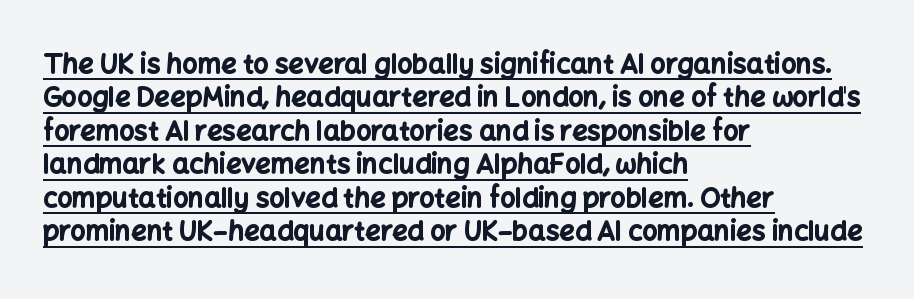
The image shows 27 px bold type, upright; set left-aligned, line spacing 1.24x, normal letter spacing, underlined.
